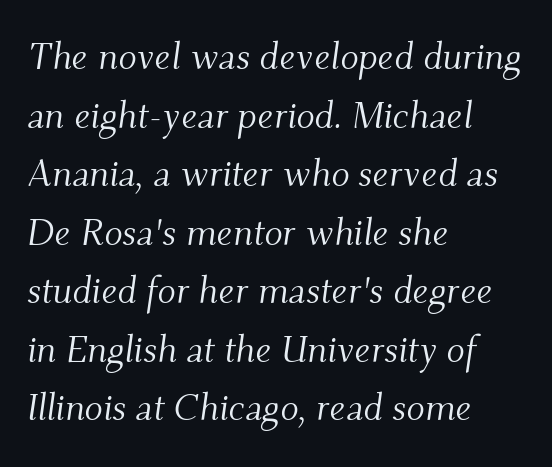
{"serif": "yes", "italic": "yes", "lean": "right", "slant_degrees": 9, "bold": "no", "weight": "light", "width": "normal", "stroke_contrast": "medium", "x_height": "small", "monospaced": "no", "underline": "no", "align": "left", "line_spacing": "normal", "line_spacing_ratio": 1.54, "letter_spacing": "normal", "letter_spacing_em": 0.0, "glyph_px": 38}
